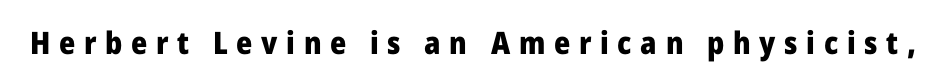
{"serif": "no", "italic": "no", "bold": "yes", "weight": "heavy", "width": "normal", "stroke_contrast": "low", "x_height": "medium", "monospaced": "no", "underline": "no", "letter_spacing": "wide", "letter_spacing_em": 0.28, "glyph_px": 31}
